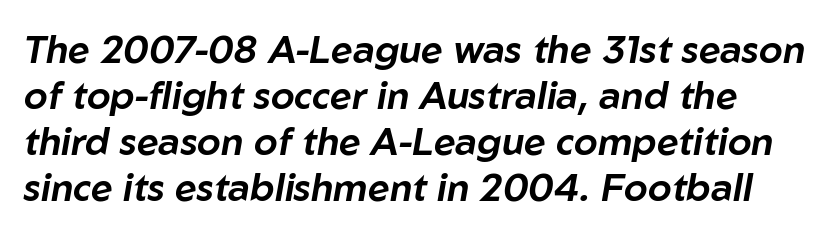
The image shows 38 px text type, italic (leaning right); set line spacing 1.21x, normal letter spacing, not underlined; low stroke contrast and a medium x-height.
